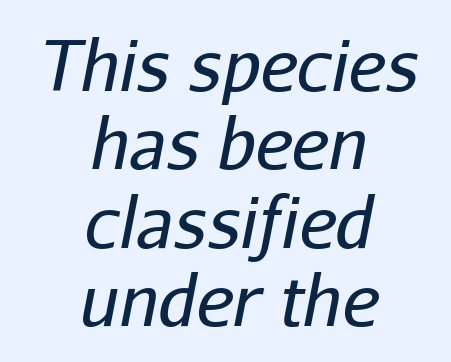
Q: Is the text bold? A: No.
Q: Is the text italic (slanted)? A: Yes, it leans right by about 11 degrees.
Q: Is the text underlined? A: No.
Q: How is the paragraph aligned? A: Centered.
Q: Is the spacing between letters normal or unusually wide? A: Normal.
Q: Is the spacing between lines tight, normal or loose? A: Tight.
Q: Width (condensed, normal, or wide)? A: Normal.
Q: Stroke contrast? A: Low.
Q: x-height? A: Medium.
Q: Monospaced? A: No.
